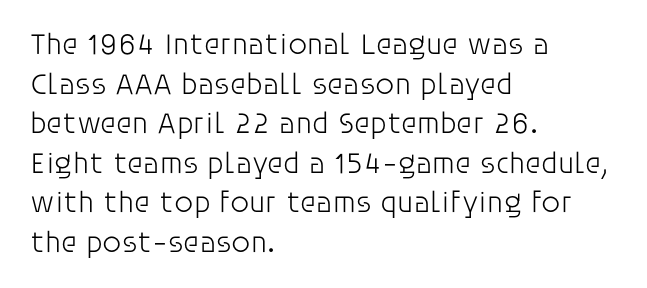
{"serif": "no", "italic": "no", "bold": "no", "weight": "light", "width": "normal", "stroke_contrast": "low", "x_height": "large", "monospaced": "no", "underline": "no", "align": "left", "line_spacing": "normal", "line_spacing_ratio": 1.32, "letter_spacing": "normal", "letter_spacing_em": 0.0, "glyph_px": 30}
